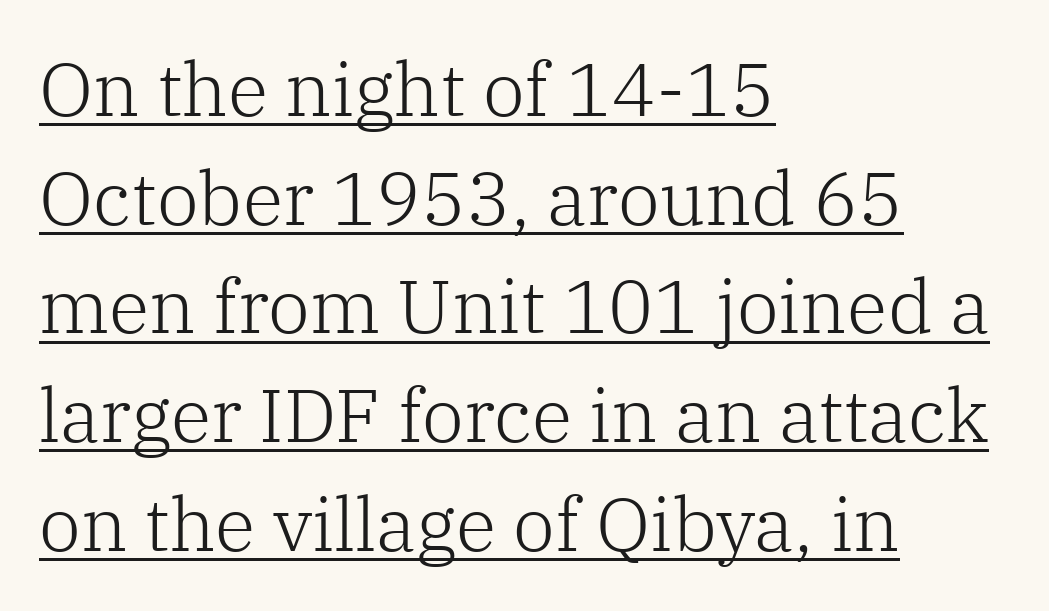
The rendering keeps characters at their native spacing. Serifs: yes, visible at the terminals of the letterforms. This is the regular roman posture of the typeface. The passage shown is typed in a proportional face where columns would drift. Compared with a typical body face, this is equally light or lighter still.
